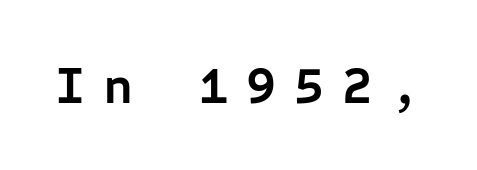
Q: Is the text bold? A: Yes.
Q: Is the text italic (slanted)? A: No, it is upright.
Q: Is the typeface a serif or a sans-serif typeface? A: Sans-serif.
Q: Is the text underlined? A: No.
Q: Is the spacing between letters normal or unusually wide? A: Unusually wide.
Q: Width (condensed, normal, or wide)? A: Normal.
Q: Stroke contrast? A: Low.
Q: x-height? A: Medium.
Q: Monospaced? A: Yes.
